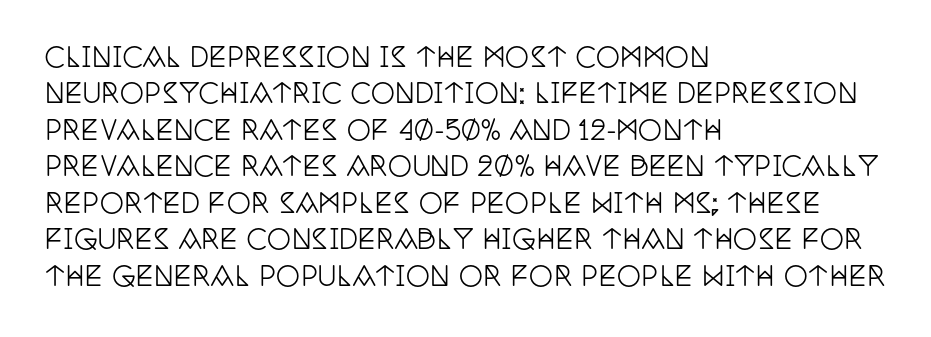
{"italic": "no", "underline": "no", "align": "left", "line_spacing": "normal", "line_spacing_ratio": 1.35, "letter_spacing": "normal", "letter_spacing_em": 0.0, "glyph_px": 27}
